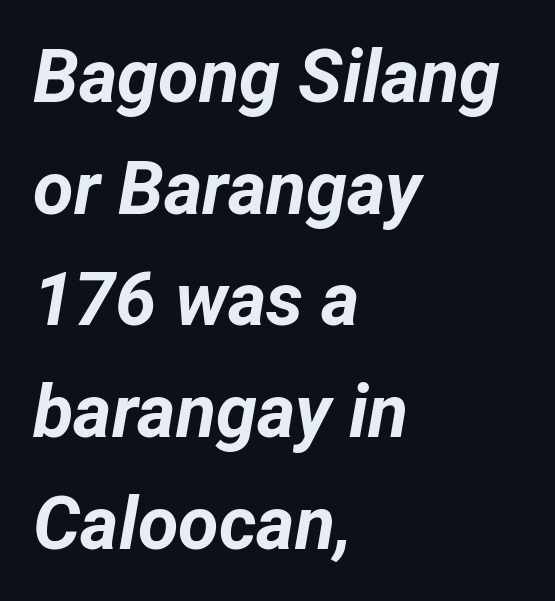
Q: Is the text bold? A: Yes.
Q: Is the text italic (slanted)? A: Yes, it leans right by about 12 degrees.
Q: Is the text underlined? A: No.
Q: How is the paragraph aligned? A: Left-aligned.
Q: Is the spacing between letters normal or unusually wide? A: Normal.
Q: Is the spacing between lines tight, normal or loose? A: Normal.
Q: Width (condensed, normal, or wide)? A: Normal.
Q: Stroke contrast? A: Low.
Q: x-height? A: Medium.
Q: Monospaced? A: No.
